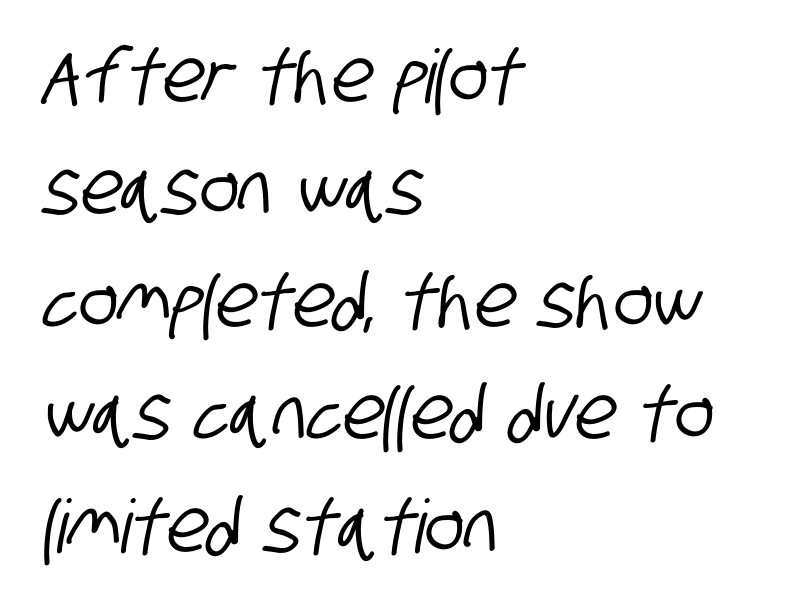
The image shows 74 px condensed sans-serif type; set left-aligned, normal line spacing (1.52x), normal letter spacing, not underlined; low stroke contrast and a large x-height.
